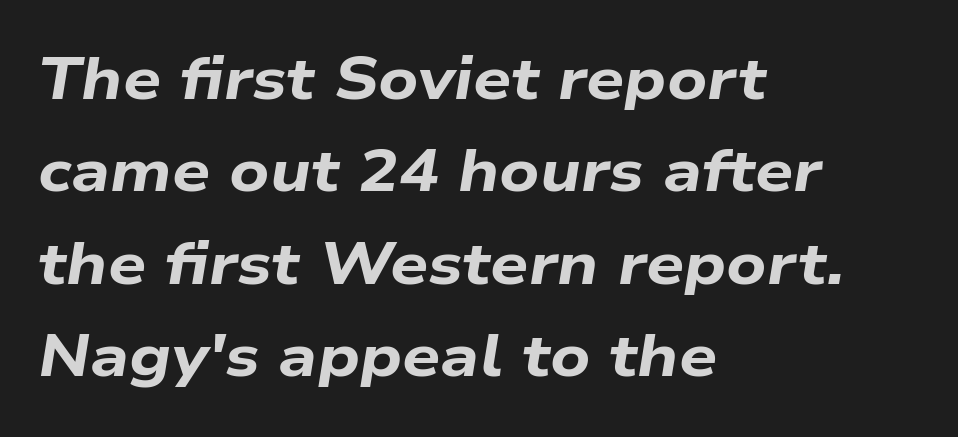
{"italic": "yes", "lean": "right", "slant_degrees": 9, "bold": "yes", "weight": "bold", "width": "wide", "stroke_contrast": "low", "x_height": "medium", "monospaced": "no", "underline": "no", "align": "left", "line_spacing": "normal", "line_spacing_ratio": 1.54, "letter_spacing": "normal", "letter_spacing_em": 0.0, "glyph_px": 60}
